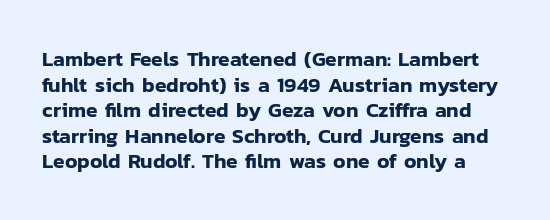
Q: Is the text italic (slanted)? A: No, it is upright.
Q: Is the text underlined? A: No.
Q: Is the spacing between letters normal or unusually wide? A: Normal.
